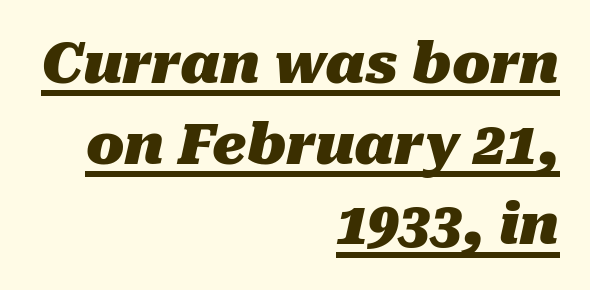
{"italic": "yes", "lean": "right", "slant_degrees": 10, "bold": "yes", "weight": "heavy", "width": "normal", "stroke_contrast": "medium", "x_height": "medium", "monospaced": "no", "underline": "yes", "align": "right", "line_spacing": "normal", "line_spacing_ratio": 1.44, "letter_spacing": "normal", "letter_spacing_em": 0.0, "glyph_px": 56}
